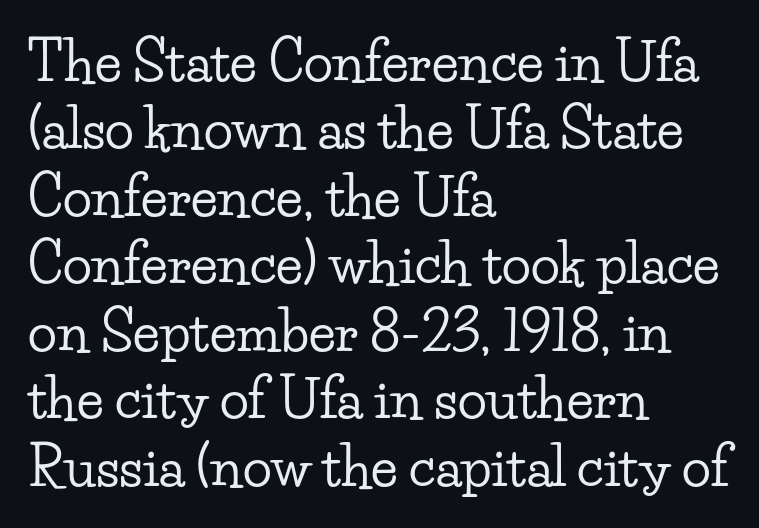
Q: Is the text italic (slanted)? A: No, it is upright.
Q: Is the typeface a serif or a sans-serif typeface? A: Serif.
Q: Is the text underlined? A: No.
Q: How is the paragraph aligned? A: Left-aligned.
Q: Is the spacing between letters normal or unusually wide? A: Normal.
Q: Is the spacing between lines tight, normal or loose? A: Normal.
Q: Width (condensed, normal, or wide)? A: Wide.
Q: Stroke contrast? A: Low.
Q: x-height? A: Small.
Q: Monospaced? A: No.
